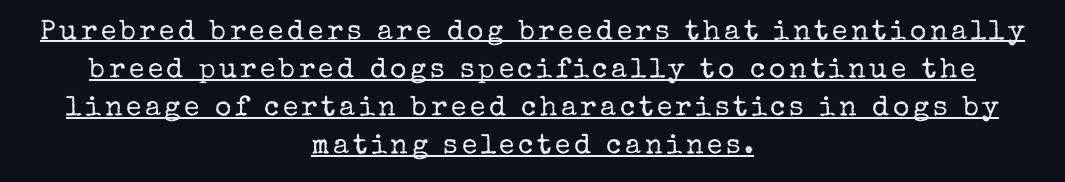
{"serif": "yes", "italic": "no", "bold": "no", "weight": "regular", "width": "normal", "stroke_contrast": "low", "x_height": "medium", "monospaced": "no", "underline": "yes", "align": "center", "line_spacing": "normal", "line_spacing_ratio": 1.36, "glyph_px": 28}
